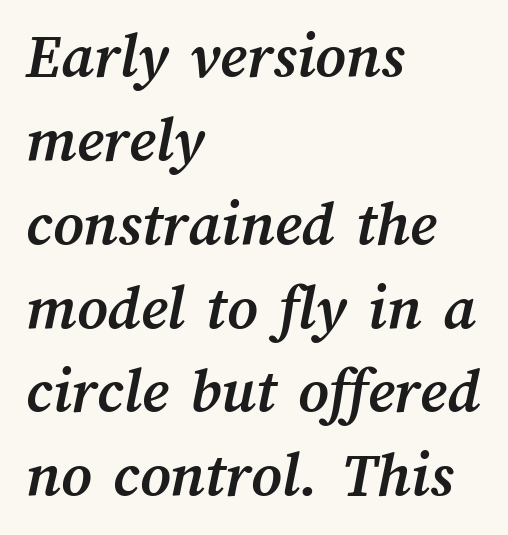
The passage shown stacks its lines at a standard gap. The sample has been set heavy, in full bold. Here the glyphs are tracked normally, forming tight word shapes. Lines of text with bare space underneath.
